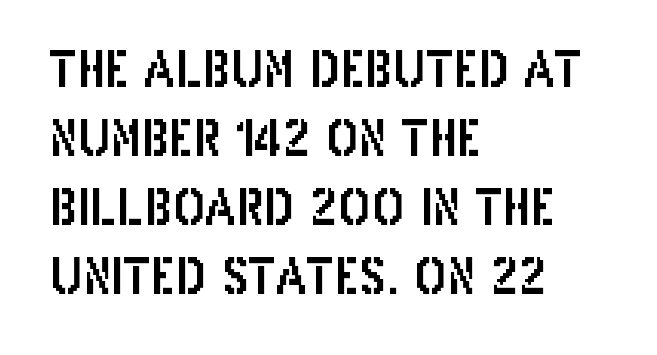
Q: Is the text italic (slanted)? A: No, it is upright.
Q: Is the typeface a serif or a sans-serif typeface? A: Sans-serif.
Q: Is the text underlined? A: No.
Q: How is the paragraph aligned? A: Left-aligned.
Q: Is the spacing between letters normal or unusually wide? A: Normal.
Q: Is the spacing between lines tight, normal or loose? A: Normal.
Q: Width (condensed, normal, or wide)? A: Condensed.
Q: Stroke contrast? A: Low.
Q: x-height? A: Large.
Q: Monospaced? A: No.
